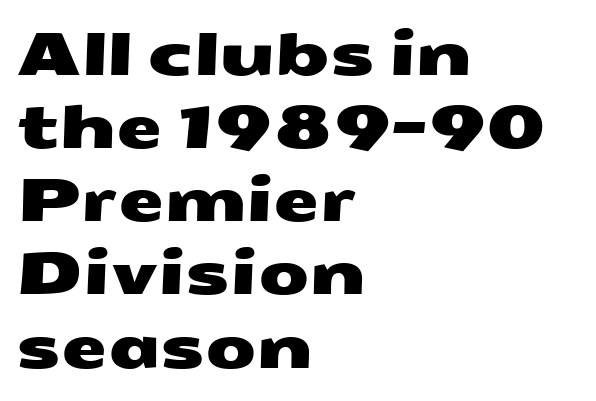
{"serif": "no", "width": "wide", "stroke_contrast": "medium", "x_height": "medium", "monospaced": "no", "underline": "no", "align": "left", "line_spacing_ratio": 1.24, "letter_spacing": "normal", "letter_spacing_em": 0.0, "glyph_px": 59}
